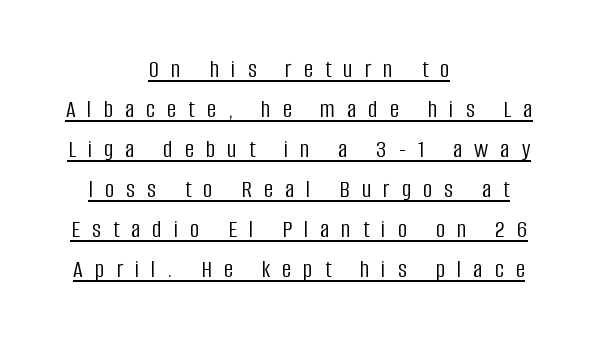
Neither beginnings nor endings align; midpoints do. Is there much room between lines? A standard amount, neither cramped nor airy. Vertical strokes here are truly vertical. This rendering features underlined lettering.
